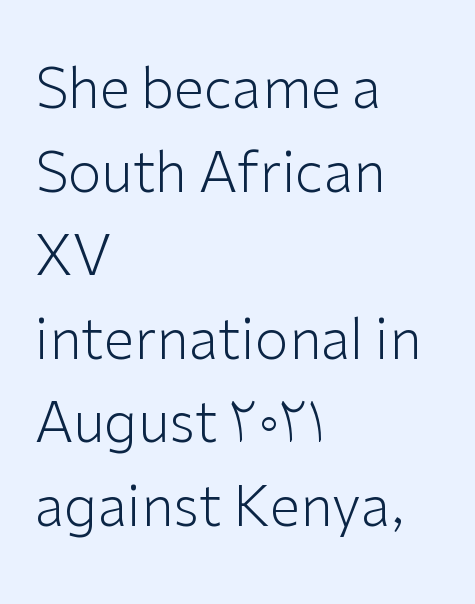
{"serif": "no", "italic": "no", "bold": "no", "weight": "light", "width": "normal", "stroke_contrast": "low", "x_height": "medium", "monospaced": "no", "underline": "no", "align": "left", "line_spacing": "normal", "line_spacing_ratio": 1.52, "letter_spacing": "normal", "letter_spacing_em": 0.0, "glyph_px": 55}
